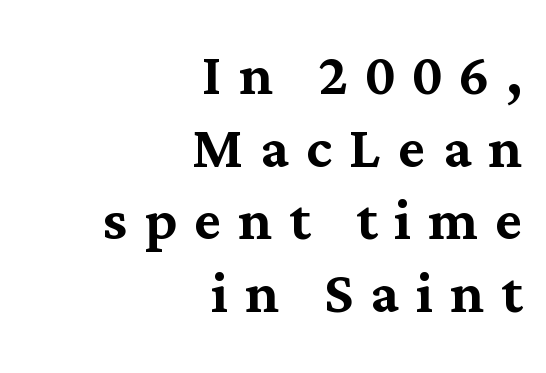
{"serif": "yes", "italic": "no", "width": "normal", "stroke_contrast": "medium", "x_height": "medium", "monospaced": "no", "underline": "no", "align": "right", "line_spacing": "tight", "line_spacing_ratio": 0.98, "letter_spacing": "wide", "letter_spacing_em": 0.23, "glyph_px": 74}
